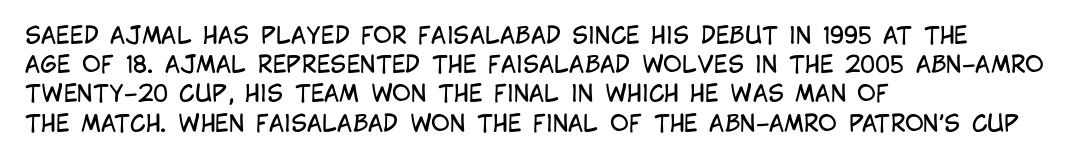
The image shows 23 px text type, upright; set left-aligned, normal line spacing (1.27x), normal letter spacing, not underlined.
